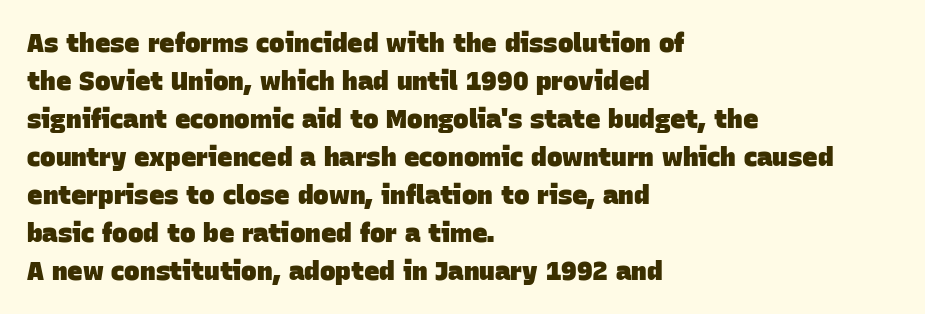
Notice how descenders clear the ascenders below comfortably — that's standard leading. Bold? Absolutely — the strokes are thick and heavy. The paragraph shown leans on its left margin. The words here are not underlined.
